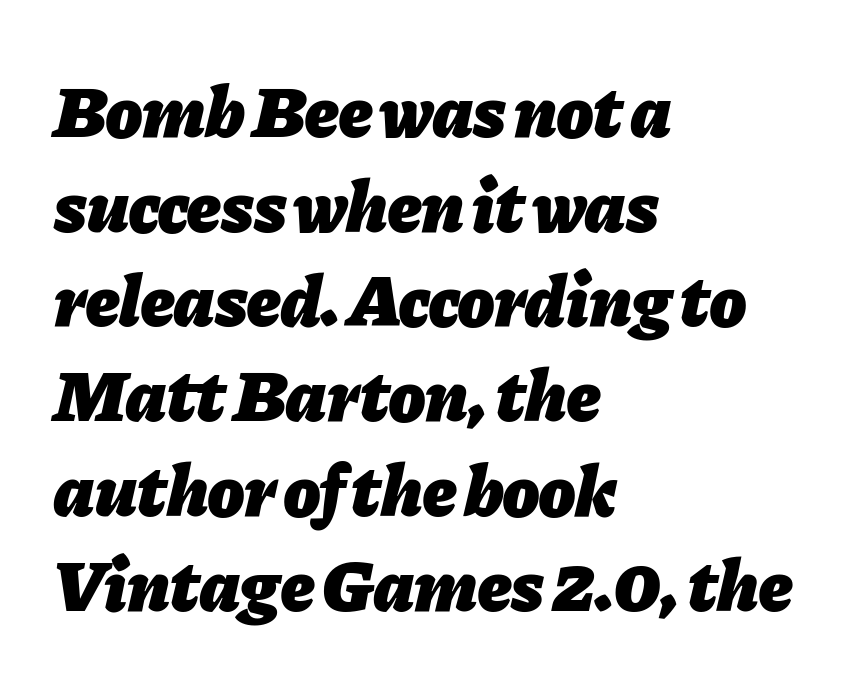
Visually the block forms a straight wall on the left and a jagged coastline on the right. The axis of the letterforms is tilted away from vertical. Strokes here are thick enough to call this a true bold. Underline: absent. The passage shown is typed in a proportional face where columns would drift. Vertically, the passage feels balanced, rows spaced as you'd expect.
